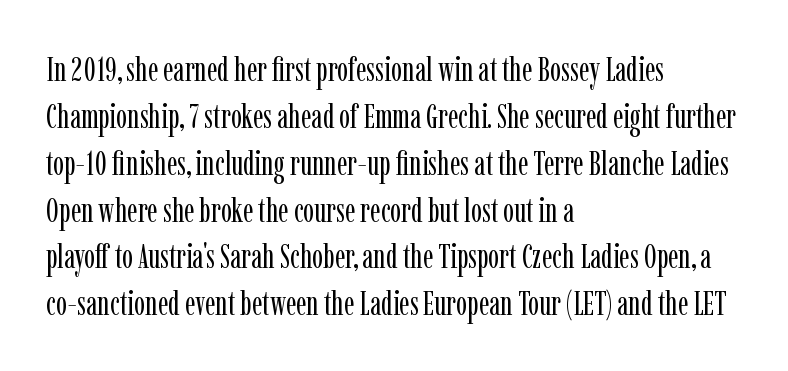
Typeset ragged right — the left edge is the straight one. Each word holds together tightly as a unit, with standard inter-letter gaps. Clear beneath every line of the passage. Think standard paragraph weight, or any step lighter than that.
